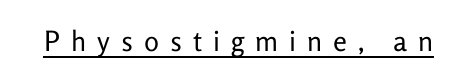
Q: Is the text bold? A: No.
Q: Is the text italic (slanted)? A: No, it is upright.
Q: Is the typeface a serif or a sans-serif typeface? A: Sans-serif.
Q: Is the text underlined? A: Yes.
Q: Is the spacing between letters normal or unusually wide? A: Unusually wide.
Q: Width (condensed, normal, or wide)? A: Normal.
Q: Stroke contrast? A: Low.
Q: x-height? A: Medium.
Q: Monospaced? A: No.
